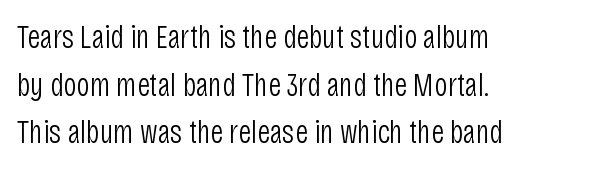
The image shows 33 px light, condensed sans-serif type, upright; set left-aligned, normal line spacing (1.44x), normal letter spacing, not underlined; low stroke contrast and a large x-height.
